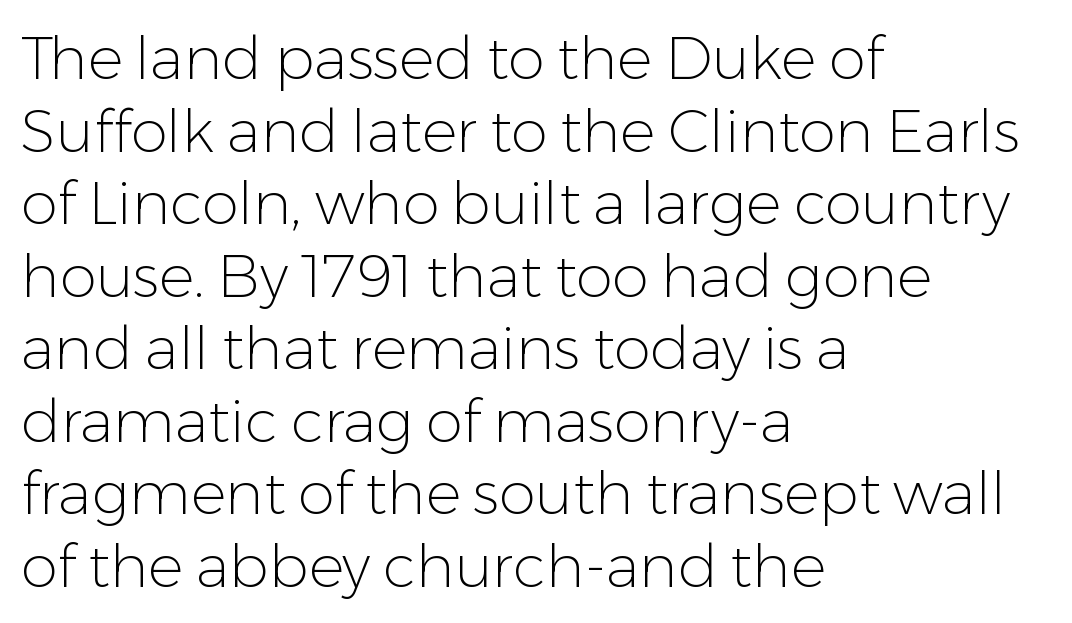
The area under the type is left untouched. Here the glyphs are tracked normally, forming tight word shapes. The rendering shows plain stroke endings on the letterforms — a sans-serif design. The compositor pushed each line to the left boundary. You could not count columns in this text — the font is proportionally spaced. Each stroke keeps to a modest, everyday thickness or less.
